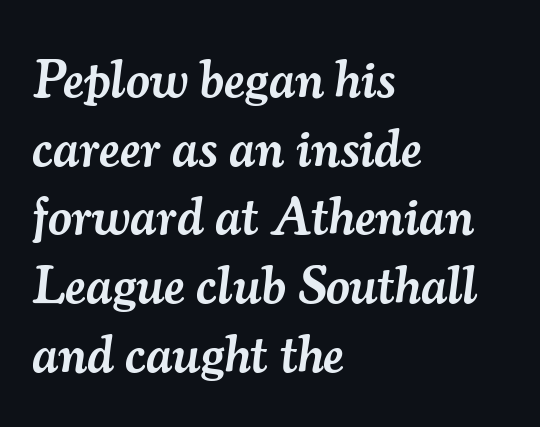
Q: Is the text bold? A: Semi-bold.
Q: Is the text italic (slanted)? A: Yes, it leans right by about 7 degrees.
Q: Is the typeface a serif or a sans-serif typeface? A: Serif.
Q: Is the text underlined? A: No.
Q: How is the paragraph aligned? A: Left-aligned.
Q: Is the spacing between letters normal or unusually wide? A: Normal.
Q: Is the spacing between lines tight, normal or loose? A: Normal.
Q: Width (condensed, normal, or wide)? A: Normal.
Q: Stroke contrast? A: Medium.
Q: x-height? A: Small.
Q: Monospaced? A: No.
